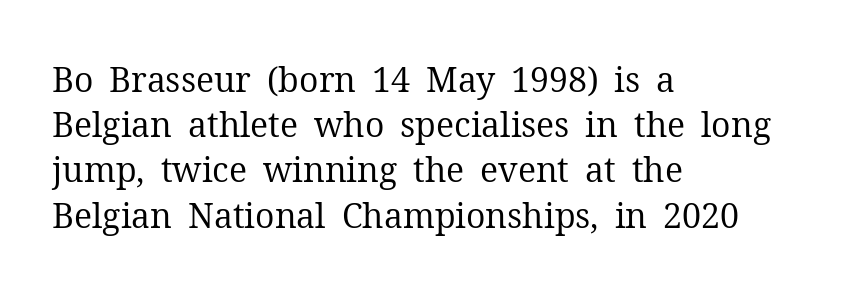
{"serif": "yes", "italic": "no", "bold": "no", "weight": "regular", "width": "normal", "stroke_contrast": "medium", "x_height": "medium", "monospaced": "no", "underline": "no", "align": "left", "line_spacing": "normal", "line_spacing_ratio": 1.33, "letter_spacing": "normal", "letter_spacing_em": 0.0, "glyph_px": 34}
